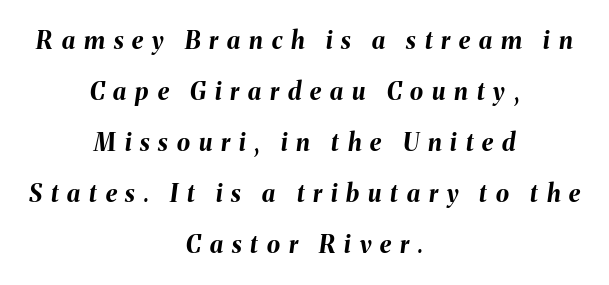
The image shows 24 px bold type, italic (leaning right); set centered, loose line spacing (2.12x), unusually wide letter spacing (+0.37 em), not underlined.
